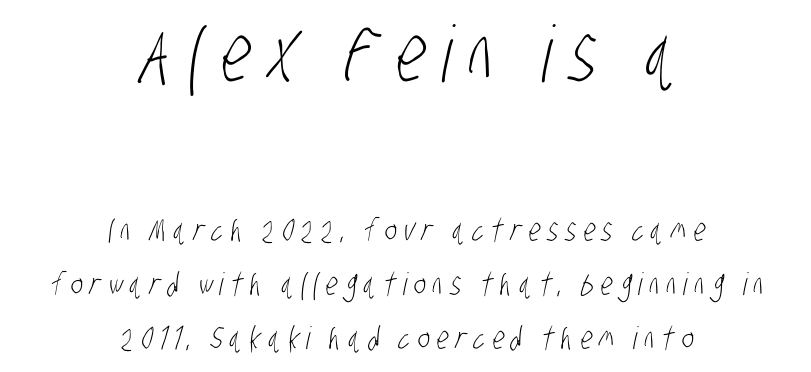
Unlike a traditional serif, this face leaves its strokes unadorned. Lines of text with bare space underneath. Is the stroke heavy? The answer is a plain regular-or-lighter. Layout note: lines centered. In terms of letterspacing, this is a distinctly airy, spread setting.
